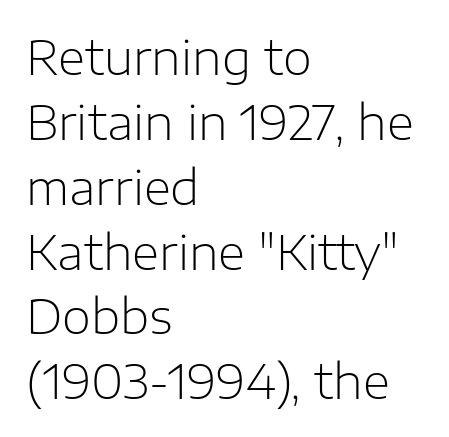
Whoever set this chose a conventional vertical rhythm. The gaps between neighbouring characters are ordinary and unremarkable. One-word summary of the alignment: left. This is sans-serif lettering, the kind often seen on screens and signage. The characters are drawn with everyday or finer stroke widths. The gap between lines stays unmarked.
